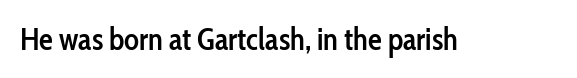
{"serif": "no", "italic": "no", "bold": "semi", "weight": "semibold", "width": "condensed", "stroke_contrast": "low", "x_height": "medium", "monospaced": "no", "underline": "no", "letter_spacing": "normal", "letter_spacing_em": 0.0, "glyph_px": 31}
